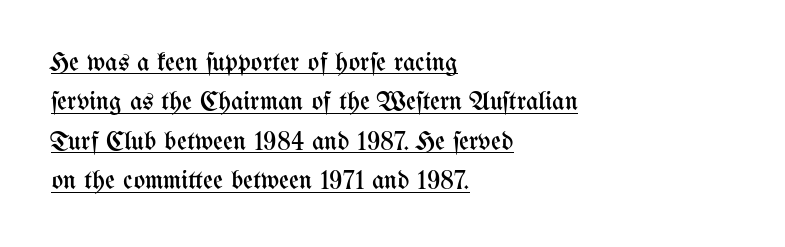
The ragged edge is on the right, which tells us the setting is flush left. The horizontal fit of the characters is conventional and even. Weight: regular or lighter. Notice how the stems are strictly vertical — no italics here. In terms of leading, this rendering sits right in the middle. In designer terms, the underline attribute is active on this setting.
